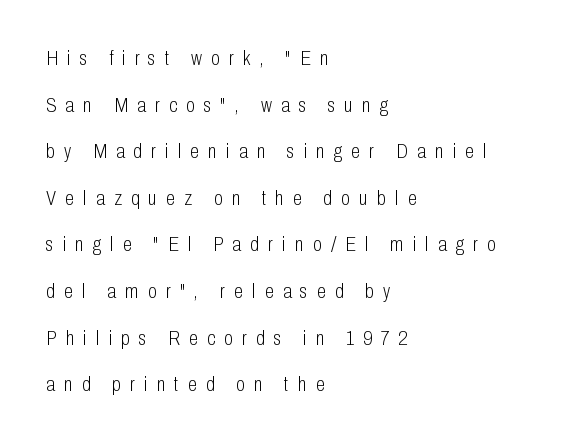
{"italic": "no", "bold": "no", "underline": "no", "align": "left", "line_spacing": "loose", "line_spacing_ratio": 2.22, "letter_spacing": "wide", "letter_spacing_em": 0.43, "glyph_px": 21}
